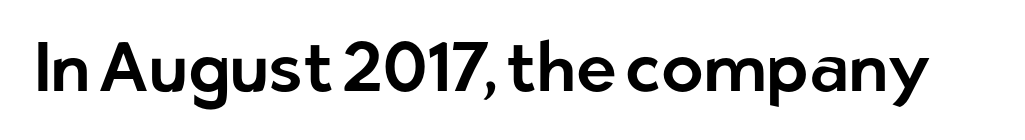
{"serif": "no", "italic": "no", "width": "normal", "stroke_contrast": "low", "x_height": "medium", "monospaced": "no", "underline": "no", "letter_spacing": "normal", "letter_spacing_em": 0.0, "glyph_px": 69}
